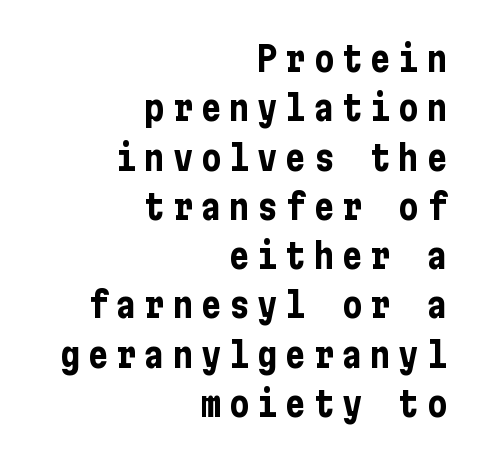
Upright lettering throughout. The type is letterspaced generously, with wide tracking. Typographically, this falls in the sans-serif category. The letters are bold, with thick, heavy strokes. If you measured baseline to baseline, you'd find a middling distance. Honestly, there is no underline to notice here at all.
